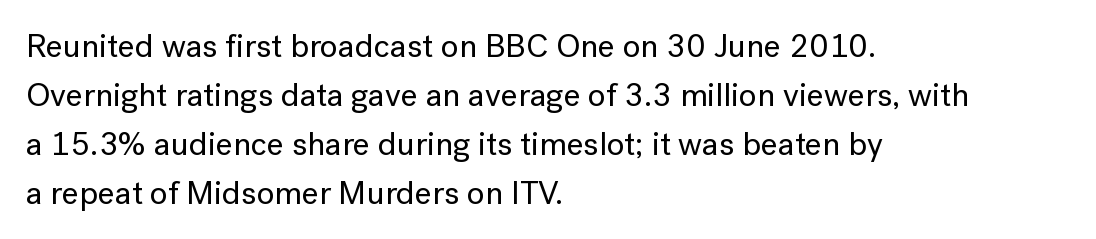
{"serif": "no", "italic": "no", "width": "normal", "stroke_contrast": "low", "x_height": "medium", "monospaced": "no", "underline": "no", "align": "left", "line_spacing": "normal", "line_spacing_ratio": 1.48, "letter_spacing": "normal", "letter_spacing_em": 0.0, "glyph_px": 33}
